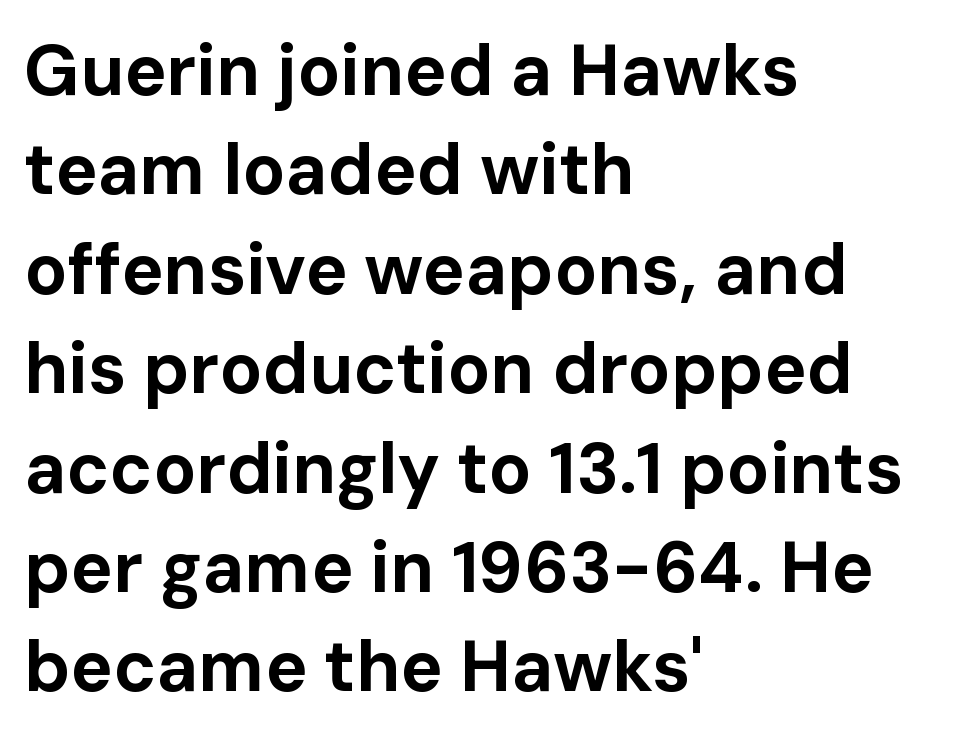
Q: Is the text bold? A: Yes.
Q: Is the text italic (slanted)? A: No, it is upright.
Q: Is the typeface a serif or a sans-serif typeface? A: Sans-serif.
Q: Is the text underlined? A: No.
Q: How is the paragraph aligned? A: Left-aligned.
Q: Is the spacing between letters normal or unusually wide? A: Normal.
Q: Is the spacing between lines tight, normal or loose? A: Normal.
Q: Width (condensed, normal, or wide)? A: Normal.
Q: Stroke contrast? A: Low.
Q: x-height? A: Medium.
Q: Monospaced? A: No.
